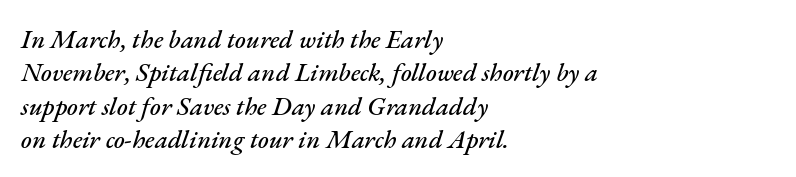
Q: Is the text italic (slanted)? A: Yes, it leans right by about 17 degrees.
Q: Is the text underlined? A: No.
Q: How is the paragraph aligned? A: Left-aligned.
Q: Is the spacing between letters normal or unusually wide? A: Normal.
Q: Is the spacing between lines tight, normal or loose? A: Normal.
